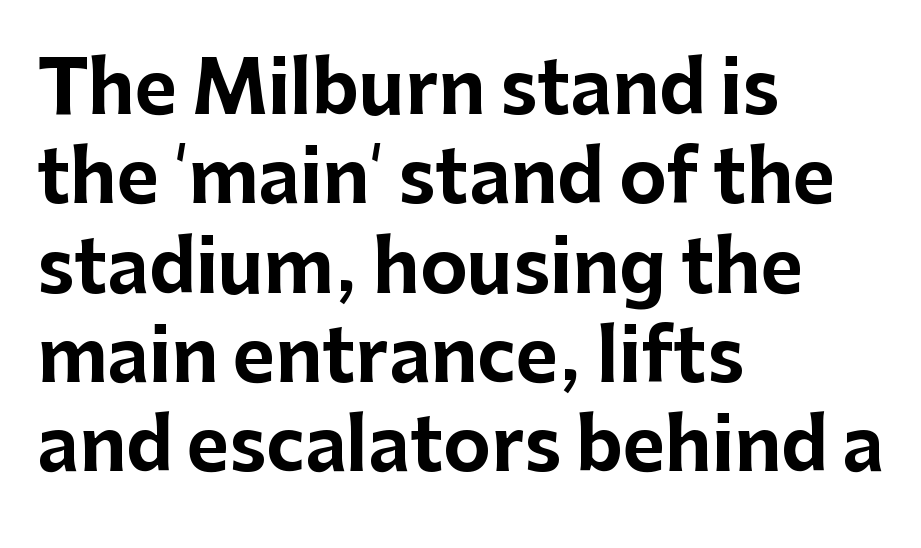
Q: Is the text bold? A: Yes.
Q: Is the text italic (slanted)? A: No, it is upright.
Q: Is the typeface a serif or a sans-serif typeface? A: Sans-serif.
Q: Is the text underlined? A: No.
Q: How is the paragraph aligned? A: Left-aligned.
Q: Is the spacing between letters normal or unusually wide? A: Normal.
Q: Width (condensed, normal, or wide)? A: Normal.
Q: Stroke contrast? A: Low.
Q: x-height? A: Medium.
Q: Monospaced? A: No.
